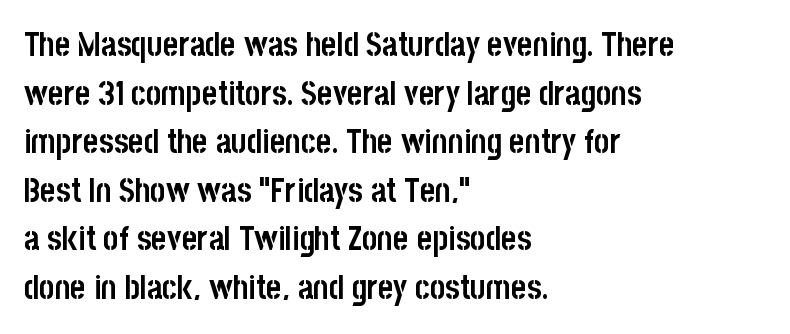
Q: Is the text bold? A: Yes.
Q: Is the text italic (slanted)? A: No, it is upright.
Q: Is the typeface a serif or a sans-serif typeface? A: Sans-serif.
Q: Is the text underlined? A: No.
Q: How is the paragraph aligned? A: Left-aligned.
Q: Is the spacing between letters normal or unusually wide? A: Normal.
Q: Is the spacing between lines tight, normal or loose? A: Normal.
Q: Width (condensed, normal, or wide)? A: Condensed.
Q: Stroke contrast? A: Low.
Q: x-height? A: Large.
Q: Monospaced? A: No.
